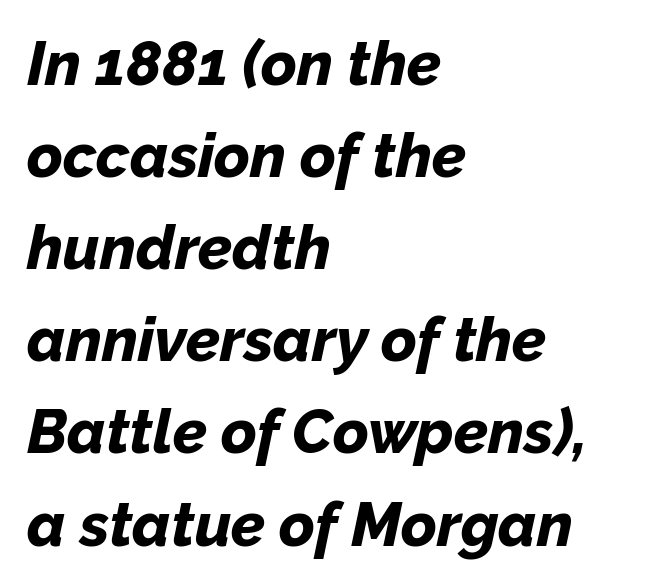
Q: Is the text bold? A: Yes.
Q: Is the text italic (slanted)? A: Yes, it leans right by about 12 degrees.
Q: Is the text underlined? A: No.
Q: How is the paragraph aligned? A: Left-aligned.
Q: Is the spacing between letters normal or unusually wide? A: Normal.
Q: Is the spacing between lines tight, normal or loose? A: Normal.
Q: Width (condensed, normal, or wide)? A: Normal.
Q: Stroke contrast? A: Low.
Q: x-height? A: Medium.
Q: Monospaced? A: No.
